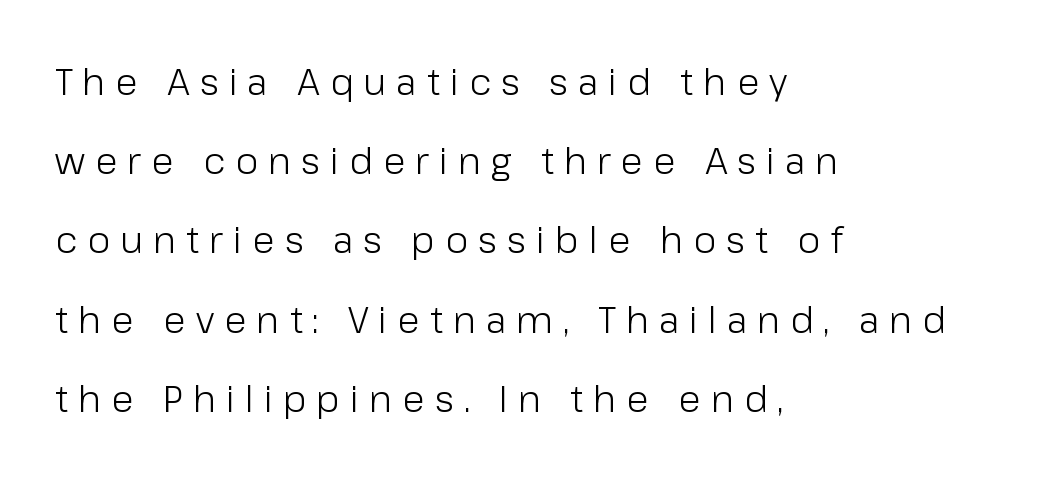
{"serif": "no", "italic": "no", "bold": "no", "weight": "light", "width": "normal", "stroke_contrast": "low", "x_height": "medium", "monospaced": "no", "underline": "no", "align": "left", "line_spacing": "loose", "line_spacing_ratio": 2.14, "letter_spacing": "wide", "letter_spacing_em": 0.27, "glyph_px": 37}
